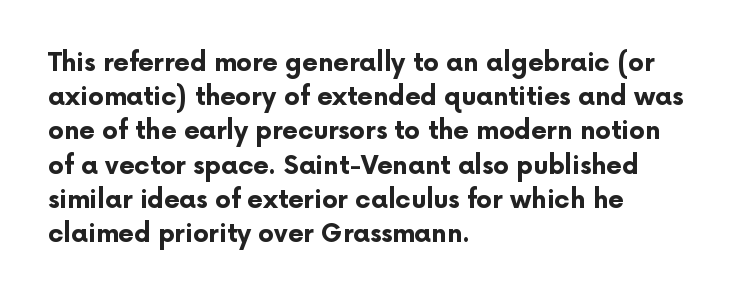
Q: Is the text bold? A: Yes.
Q: Is the text italic (slanted)? A: No, it is upright.
Q: Is the text underlined? A: No.
Q: How is the paragraph aligned? A: Left-aligned.
Q: Is the spacing between letters normal or unusually wide? A: Normal.
Q: Is the spacing between lines tight, normal or loose? A: Normal.
